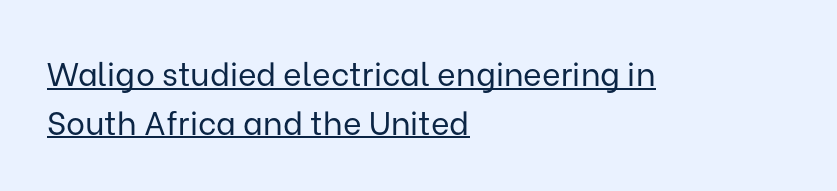
{"serif": "no", "italic": "no", "bold": "no", "weight": "regular", "width": "normal", "stroke_contrast": "low", "x_height": "medium", "monospaced": "no", "underline": "yes", "align": "left", "line_spacing": "normal", "line_spacing_ratio": 1.52, "letter_spacing": "normal", "letter_spacing_em": 0.0, "glyph_px": 32}
